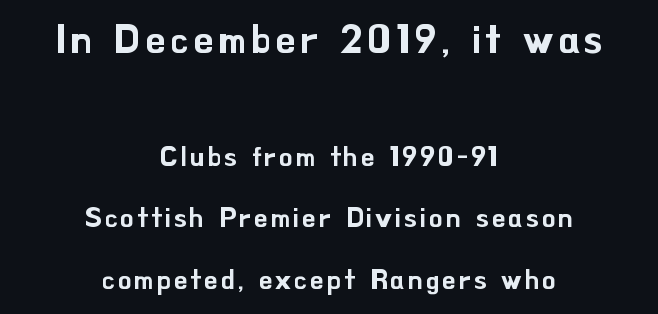
Q: Is the text italic (slanted)? A: No, it is upright.
Q: Is the typeface a serif or a sans-serif typeface? A: Sans-serif.
Q: Is the text underlined? A: No.
Q: How is the paragraph aligned? A: Centered.
Q: Is the spacing between lines tight, normal or loose? A: Loose.
Q: Which block of text is set in a larger size, the first (top) or the second (bottom)? A: The first (top) one.
Q: Width (condensed, normal, or wide)? A: Normal.
Q: Stroke contrast? A: Low.
Q: x-height? A: Small.
Q: Monospaced? A: No.
